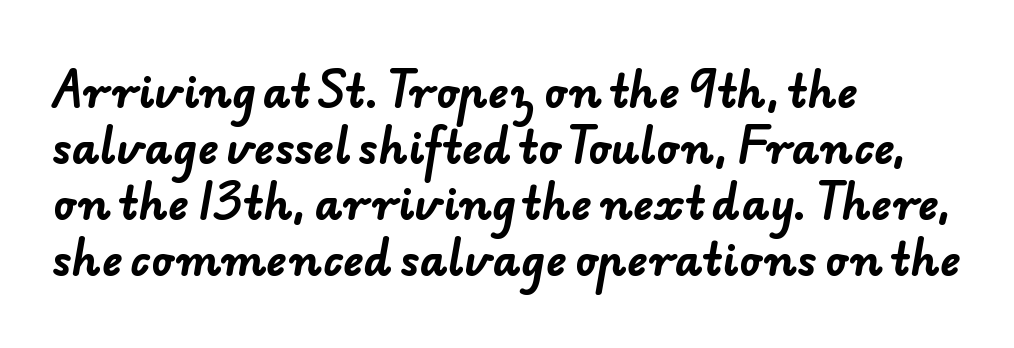
Q: Is the text bold? A: Yes.
Q: Is the typeface a serif or a sans-serif typeface? A: Sans-serif.
Q: Is the text underlined? A: No.
Q: How is the paragraph aligned? A: Left-aligned.
Q: Is the spacing between letters normal or unusually wide? A: Normal.
Q: Is the spacing between lines tight, normal or loose? A: Normal.
Q: Width (condensed, normal, or wide)? A: Normal.
Q: Stroke contrast? A: Low.
Q: x-height? A: Small.
Q: Monospaced? A: No.
